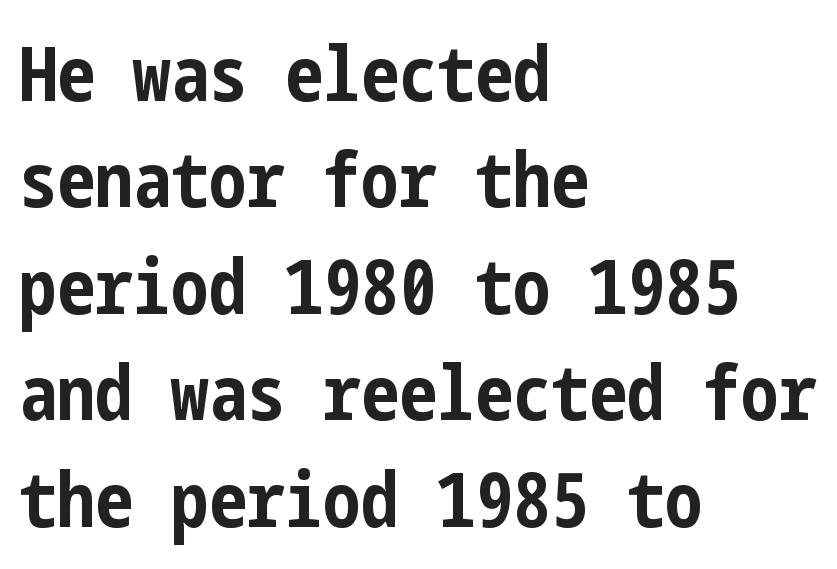
{"serif": "no", "italic": "no", "bold": "yes", "weight": "bold", "width": "condensed", "stroke_contrast": "low", "x_height": "medium", "underline": "no", "align": "left", "line_spacing": "normal", "line_spacing_ratio": 1.4, "letter_spacing": "normal", "letter_spacing_em": 0.0, "glyph_px": 76}
